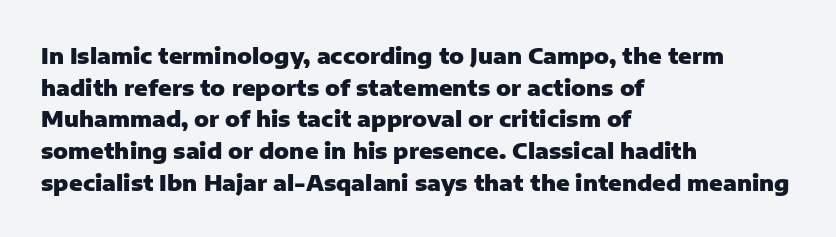
The image shows 22 px bold type, upright; set left-aligned, normal line spacing (1.44x), normal letter spacing, not underlined.
